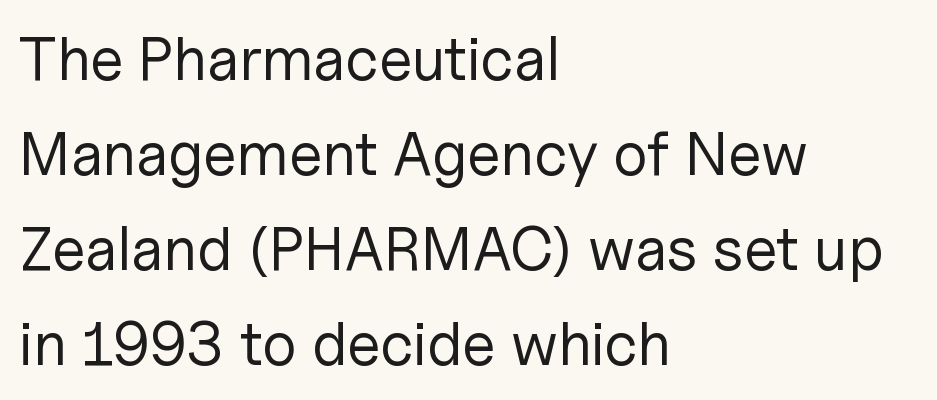
The image shows 61 px regular-weight sans-serif type, upright; set left-aligned, normal line spacing (1.56x), normal letter spacing, not underlined; low stroke contrast and a medium x-height.
